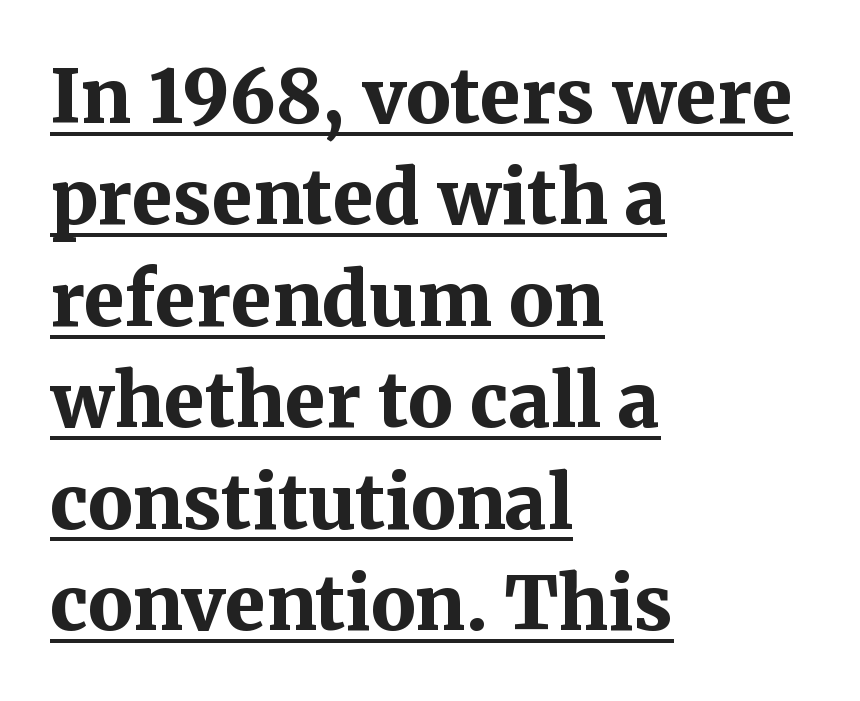
{"serif": "yes", "italic": "no", "bold": "yes", "weight": "bold", "width": "normal", "stroke_contrast": "medium", "x_height": "medium", "monospaced": "no", "underline": "yes", "align": "left", "line_spacing": "normal", "line_spacing_ratio": 1.37, "letter_spacing": "normal", "letter_spacing_em": 0.0, "glyph_px": 74}
